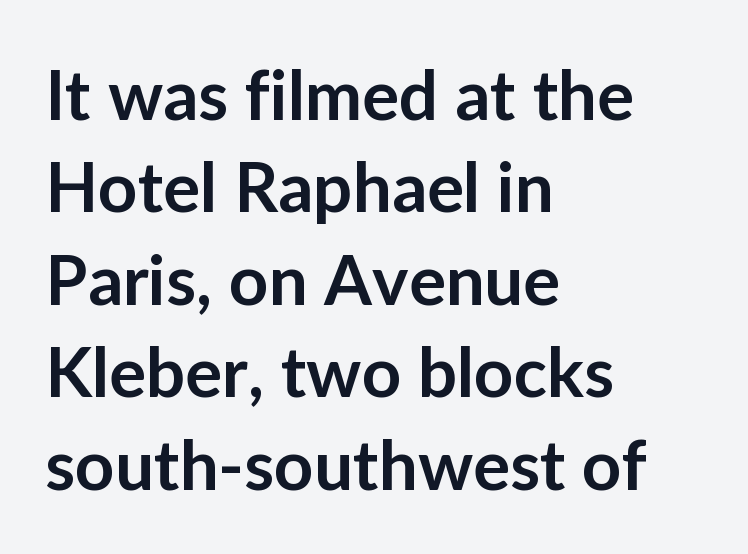
The image shows 69 px semibold sans-serif type, upright; set left-aligned, normal line spacing (1.34x), normal letter spacing, not underlined; low stroke contrast and a medium x-height.
